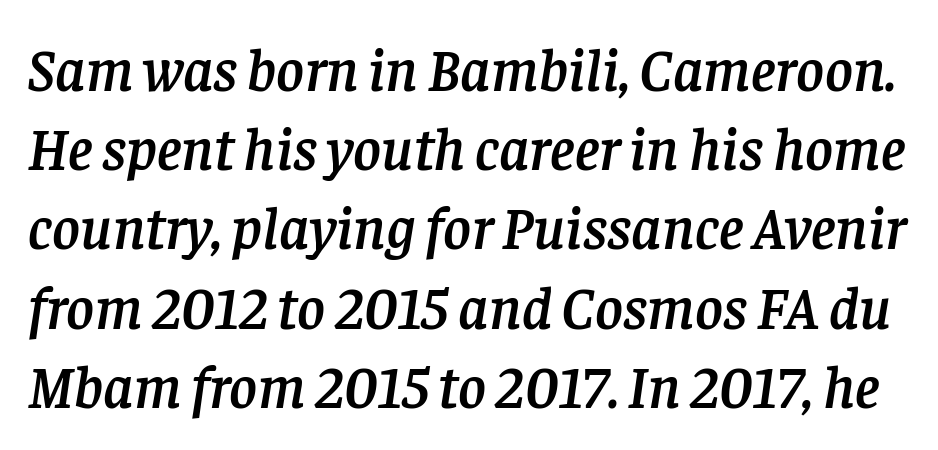
Q: Is the text italic (slanted)? A: Yes, it leans right by about 8 degrees.
Q: Is the typeface a serif or a sans-serif typeface? A: Serif.
Q: Is the text underlined? A: No.
Q: Is the spacing between letters normal or unusually wide? A: Normal.
Q: Is the spacing between lines tight, normal or loose? A: Normal.
Q: Width (condensed, normal, or wide)? A: Normal.
Q: Stroke contrast? A: Low.
Q: x-height? A: Large.
Q: Monospaced? A: No.
